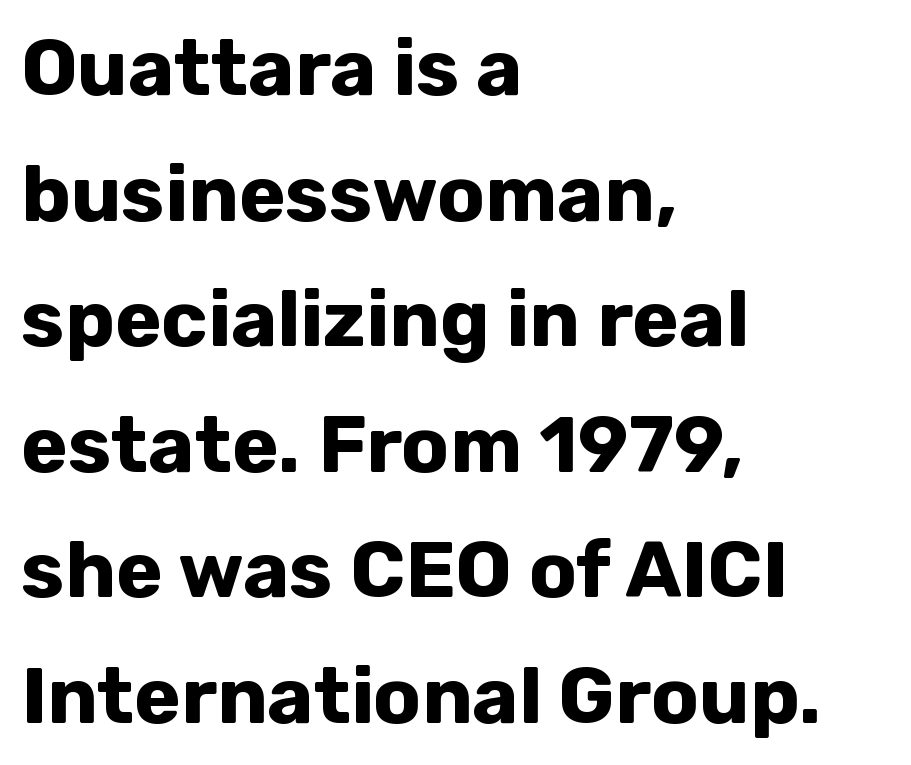
The image shows 79 px bold sans-serif type, upright; set left-aligned, normal line spacing (1.59x), normal letter spacing, not underlined; low stroke contrast and a medium x-height.
